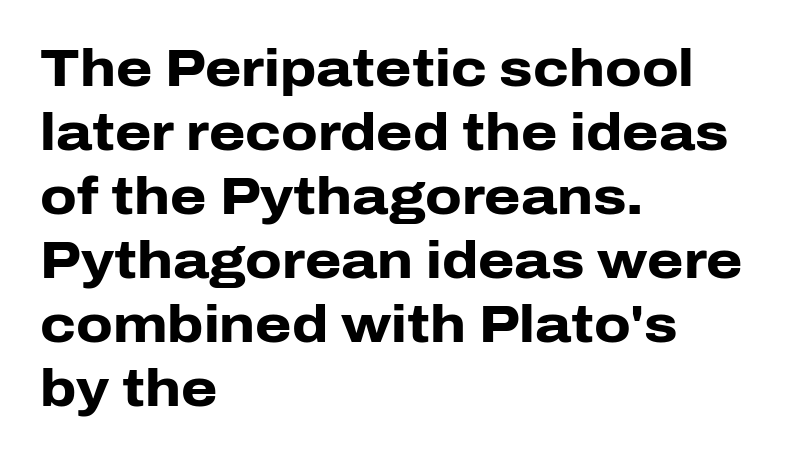
{"serif": "no", "italic": "no", "bold": "yes", "weight": "heavy", "width": "normal", "stroke_contrast": "low", "x_height": "medium", "monospaced": "no", "underline": "no", "align": "left", "line_spacing_ratio": 1.23, "letter_spacing": "normal", "letter_spacing_em": 0.0, "glyph_px": 52}
